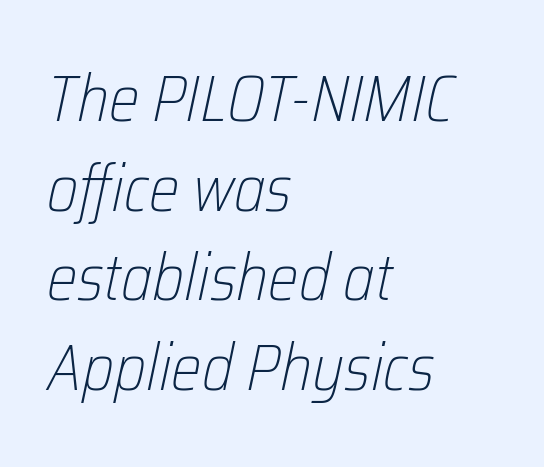
{"italic": "yes", "lean": "right", "slant_degrees": 12, "bold": "no", "weight": "light", "width": "condensed", "stroke_contrast": "low", "x_height": "medium", "monospaced": "no", "underline": "no", "align": "left", "line_spacing": "normal", "line_spacing_ratio": 1.38, "letter_spacing": "normal", "letter_spacing_em": 0.0, "glyph_px": 65}
